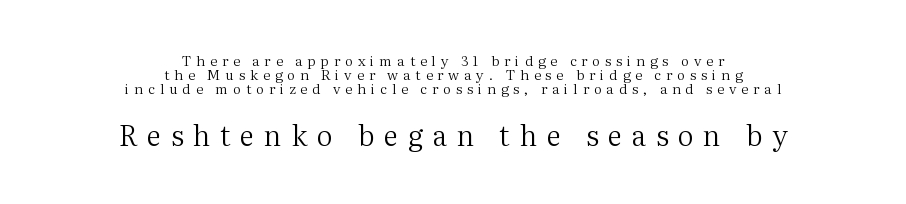
Honestly, the rows look squashed on top of each other. Posture: upright roman. Glance below the letters and you will spot only blank space. The letters advance in unequal steps, a hallmark of proportional type.
